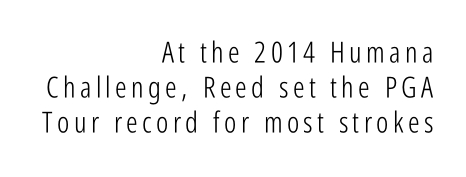
The image shows 29 px light, condensed sans-serif type, upright; set right-aligned, line spacing 1.21x, not underlined; low stroke contrast and a medium x-height.
